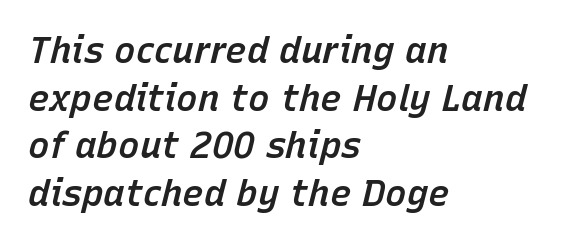
Q: Is the text bold? A: Semi-bold.
Q: Is the text italic (slanted)? A: Yes, it leans right by about 15 degrees.
Q: Is the text underlined? A: No.
Q: How is the paragraph aligned? A: Left-aligned.
Q: Is the spacing between letters normal or unusually wide? A: Normal.
Q: Is the spacing between lines tight, normal or loose? A: Normal.
Q: Width (condensed, normal, or wide)? A: Normal.
Q: Stroke contrast? A: Low.
Q: x-height? A: Medium.
Q: Monospaced? A: No.
